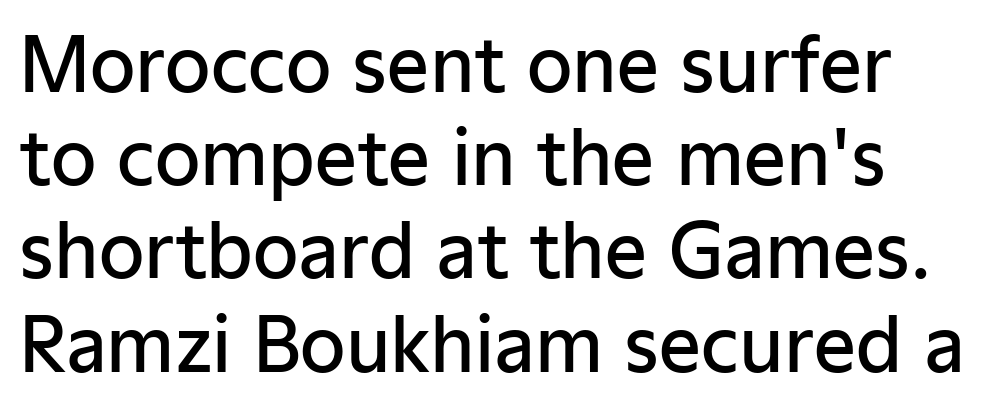
The image shows 74 px semibold sans-serif type, upright; set normal line spacing (1.26x), normal letter spacing, not underlined; low stroke contrast and a medium x-height.
